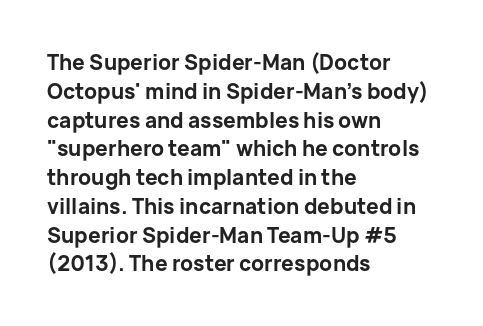
Q: Is the text bold? A: Yes.
Q: Is the text italic (slanted)? A: No, it is upright.
Q: Is the text underlined? A: No.
Q: How is the paragraph aligned? A: Left-aligned.
Q: Is the spacing between letters normal or unusually wide? A: Normal.
Q: Is the spacing between lines tight, normal or loose? A: Normal.
